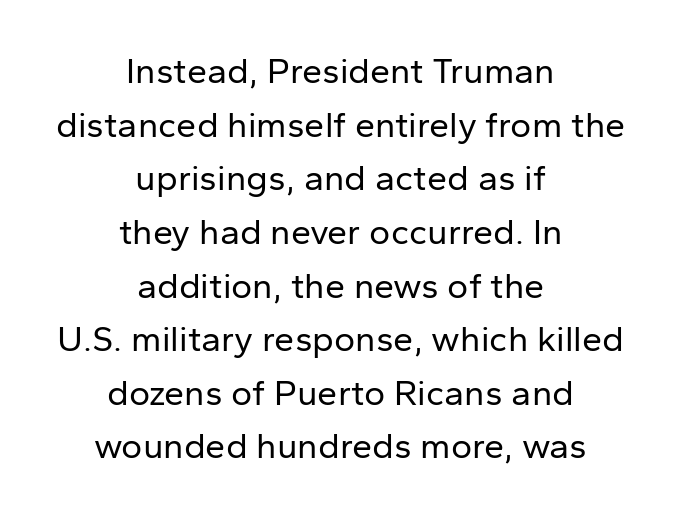
{"serif": "no", "italic": "no", "bold": "no", "weight": "regular", "width": "normal", "stroke_contrast": "low", "x_height": "medium", "monospaced": "no", "underline": "no", "align": "center", "line_spacing": "normal", "line_spacing_ratio": 1.49, "letter_spacing": "normal", "letter_spacing_em": 0.0, "glyph_px": 36}
